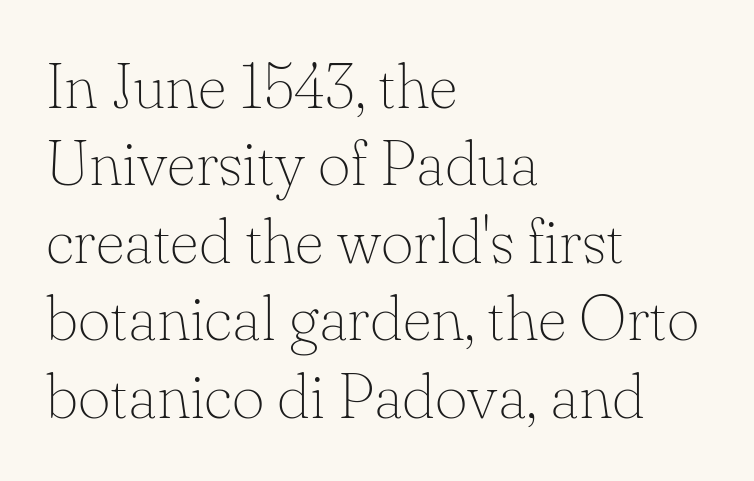
{"serif": "yes", "italic": "no", "bold": "no", "weight": "thin", "width": "normal", "stroke_contrast": "low", "x_height": "small", "monospaced": "no", "underline": "no", "align": "left", "line_spacing_ratio": 1.23, "letter_spacing": "normal", "letter_spacing_em": 0.0, "glyph_px": 63}
